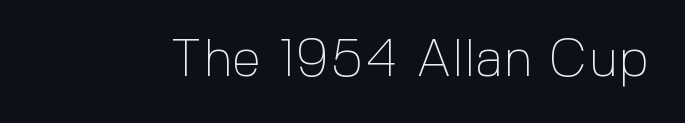
Q: Is the text bold? A: No.
Q: Is the text italic (slanted)? A: No, it is upright.
Q: Is the typeface a serif or a sans-serif typeface? A: Sans-serif.
Q: Is the text underlined? A: No.
Q: Is the spacing between letters normal or unusually wide? A: Normal.
Q: Width (condensed, normal, or wide)? A: Normal.
Q: x-height? A: Medium.
Q: Monospaced? A: No.
